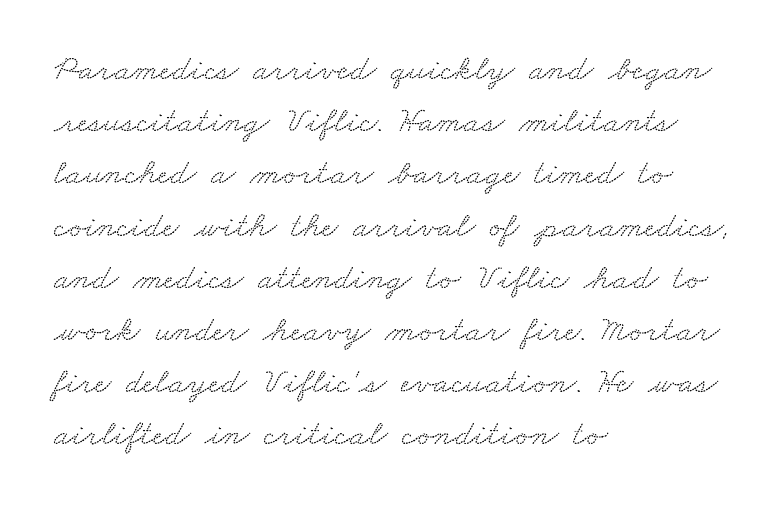
Q: Is the text underlined? A: No.
Q: How is the paragraph aligned? A: Left-aligned.
Q: Is the spacing between letters normal or unusually wide? A: Normal.
Q: Is the spacing between lines tight, normal or loose? A: Normal.
Q: Width (condensed, normal, or wide)? A: Wide.
Q: Stroke contrast? A: Low.
Q: x-height? A: Small.
Q: Monospaced? A: No.
